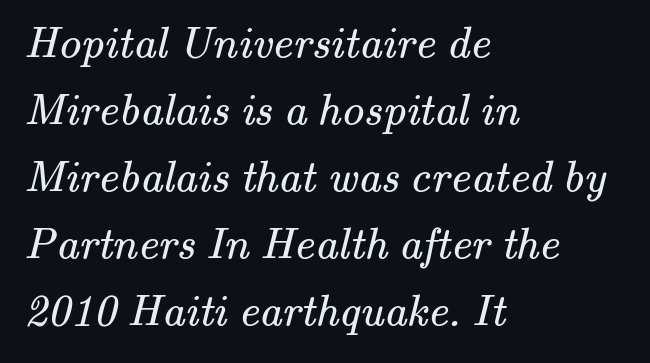
{"serif": "yes", "bold": "no", "weight": "regular", "width": "normal", "stroke_contrast": "medium", "x_height": "small", "monospaced": "no", "underline": "no", "align": "left", "line_spacing": "normal", "line_spacing_ratio": 1.49, "letter_spacing": "normal", "letter_spacing_em": 0.0, "glyph_px": 45}
